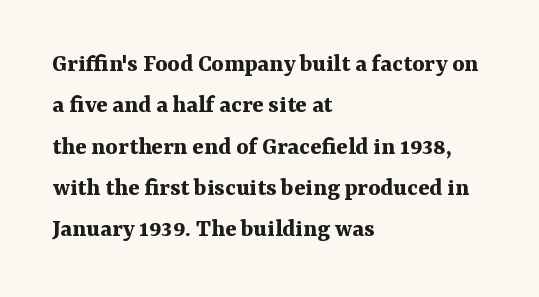
{"italic": "no", "bold": "yes", "underline": "no", "align": "left", "line_spacing": "normal", "line_spacing_ratio": 1.59, "letter_spacing": "normal", "letter_spacing_em": 0.0, "glyph_px": 26}
